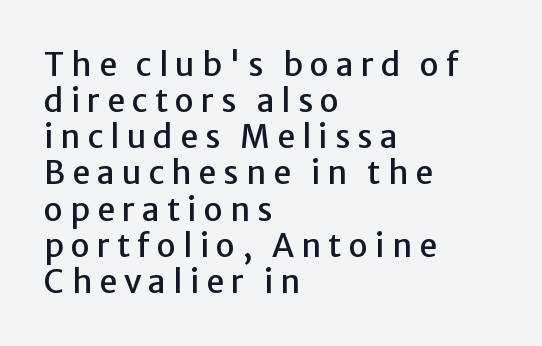
{"serif": "no", "italic": "no", "width": "normal", "stroke_contrast": "low", "x_height": "medium", "monospaced": "no", "underline": "no", "align": "left", "line_spacing": "tight", "line_spacing_ratio": 1.13, "letter_spacing": "wide", "letter_spacing_em": 0.22, "glyph_px": 32}
